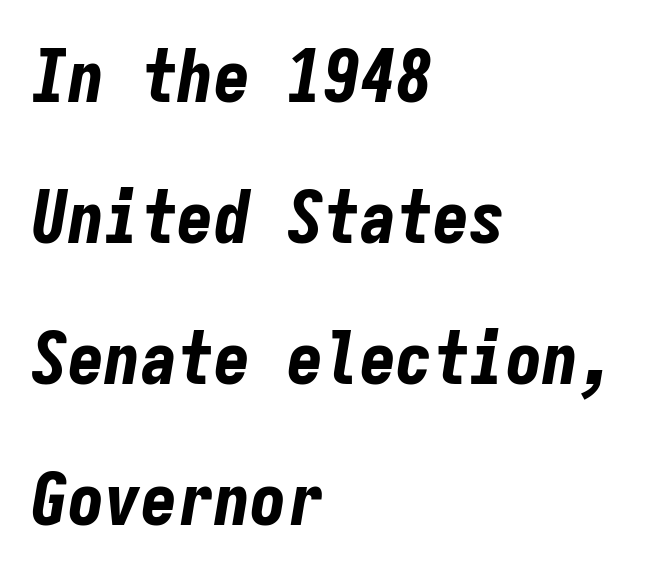
The image shows 73 px bold, condensed type, italic (leaning right), monospaced; set left-aligned, loose line spacing (1.93x), normal letter spacing, not underlined; low stroke contrast and a medium x-height.
